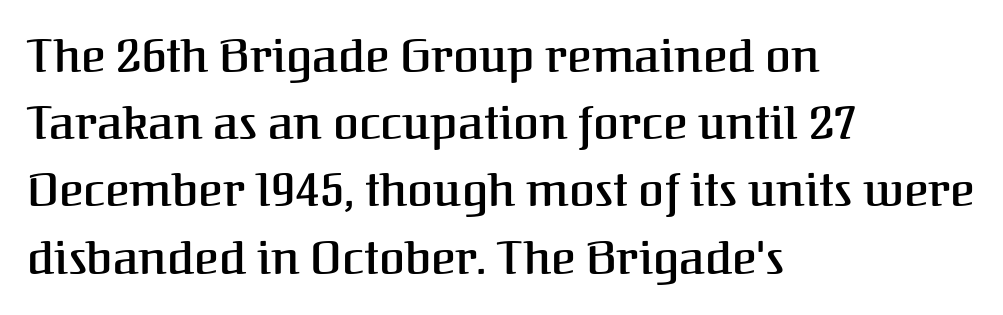
Q: Is the text bold? A: Semi-bold.
Q: Is the text italic (slanted)? A: No, it is upright.
Q: Is the typeface a serif or a sans-serif typeface? A: Serif.
Q: Is the text underlined? A: No.
Q: How is the paragraph aligned? A: Left-aligned.
Q: Is the spacing between letters normal or unusually wide? A: Normal.
Q: Is the spacing between lines tight, normal or loose? A: Normal.
Q: Width (condensed, normal, or wide)? A: Normal.
Q: Stroke contrast? A: Medium.
Q: x-height? A: Medium.
Q: Monospaced? A: No.
